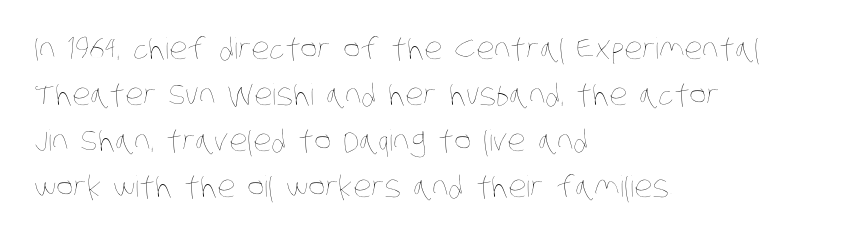
The image shows 29 px thin, condensed type; set left-aligned, normal line spacing (1.59x), normal letter spacing, not underlined; low stroke contrast and a large x-height.
